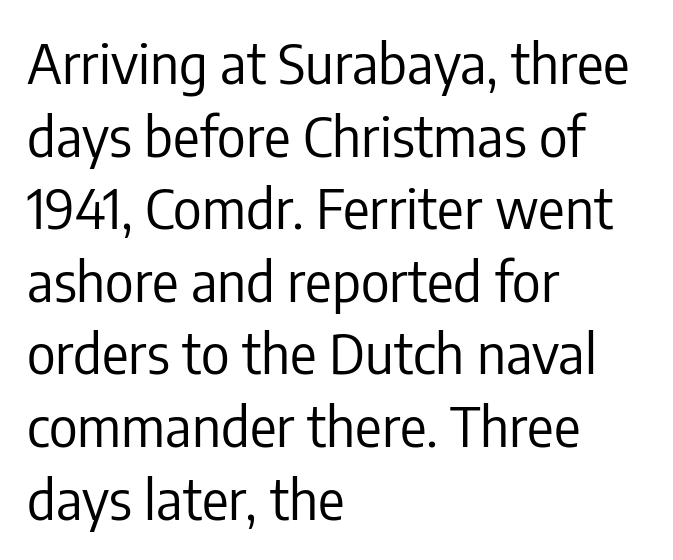
Q: Is the text bold? A: No.
Q: Is the text italic (slanted)? A: No, it is upright.
Q: Is the typeface a serif or a sans-serif typeface? A: Sans-serif.
Q: Is the text underlined? A: No.
Q: How is the paragraph aligned? A: Left-aligned.
Q: Is the spacing between letters normal or unusually wide? A: Normal.
Q: Is the spacing between lines tight, normal or loose? A: Normal.
Q: Width (condensed, normal, or wide)? A: Condensed.
Q: Stroke contrast? A: Low.
Q: x-height? A: Medium.
Q: Monospaced? A: No.
